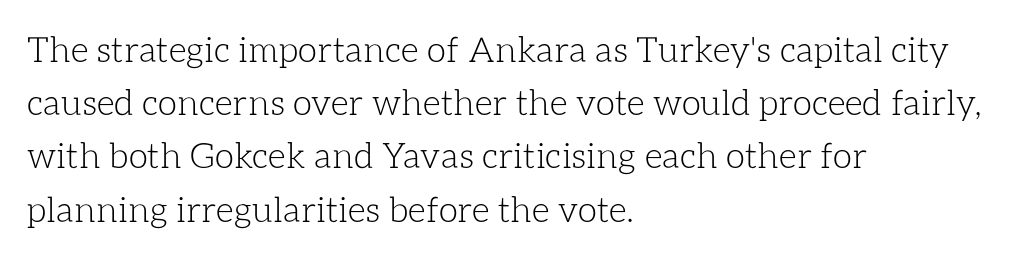
The image shows 35 px light type, upright; set left-aligned, normal line spacing (1.52x), normal letter spacing, not underlined; low stroke contrast and a medium x-height.
